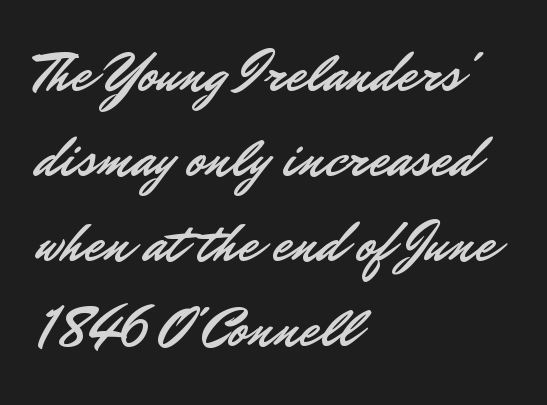
Character widths vary here, with narrow letters taking less room than wide ones. The passage shown is typeset with a sans-serif family. Does the leading feel generous? No, just average. The rendering anchors every line to the left-hand side. Nobody touched the tracking dial on this one.
